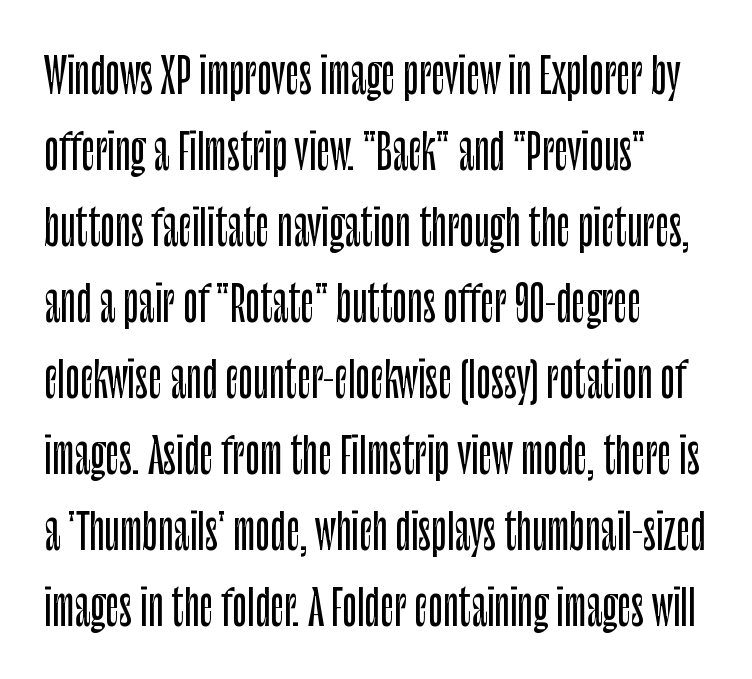
Horizontal bands of white between lines are of average thickness. Each letter's strokes conclude bluntly, with no projecting serifs. You could not count columns in this text — the font is proportionally spaced. Posture: vertical. Descenders are the only things crossing below the line. Students, note that the glyphs here touch the page at normal intervals.
